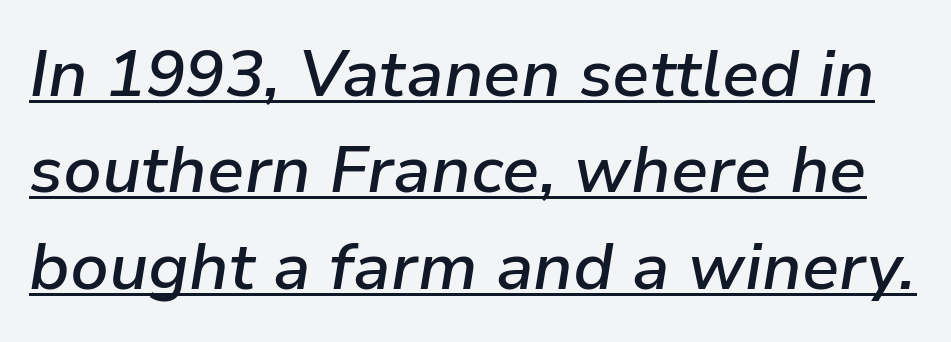
Q: Is the text bold? A: Semi-bold.
Q: Is the text italic (slanted)? A: Yes, it leans right by about 9 degrees.
Q: Is the text underlined? A: Yes.
Q: Is the spacing between letters normal or unusually wide? A: Normal.
Q: Is the spacing between lines tight, normal or loose? A: Normal.
Q: Width (condensed, normal, or wide)? A: Normal.
Q: Stroke contrast? A: Low.
Q: x-height? A: Medium.
Q: Monospaced? A: No.
